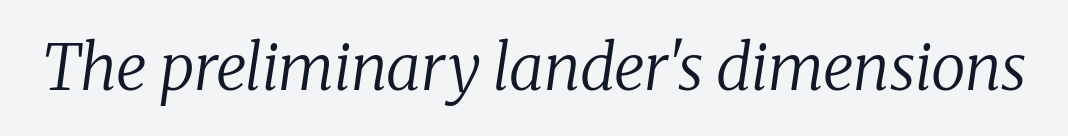
Q: Is the text bold? A: No.
Q: Is the text italic (slanted)? A: Yes, it leans right by about 8 degrees.
Q: Is the typeface a serif or a sans-serif typeface? A: Serif.
Q: Is the text underlined? A: No.
Q: Is the spacing between letters normal or unusually wide? A: Normal.
Q: Width (condensed, normal, or wide)? A: Normal.
Q: Stroke contrast? A: Low.
Q: x-height? A: Medium.
Q: Monospaced? A: No.
